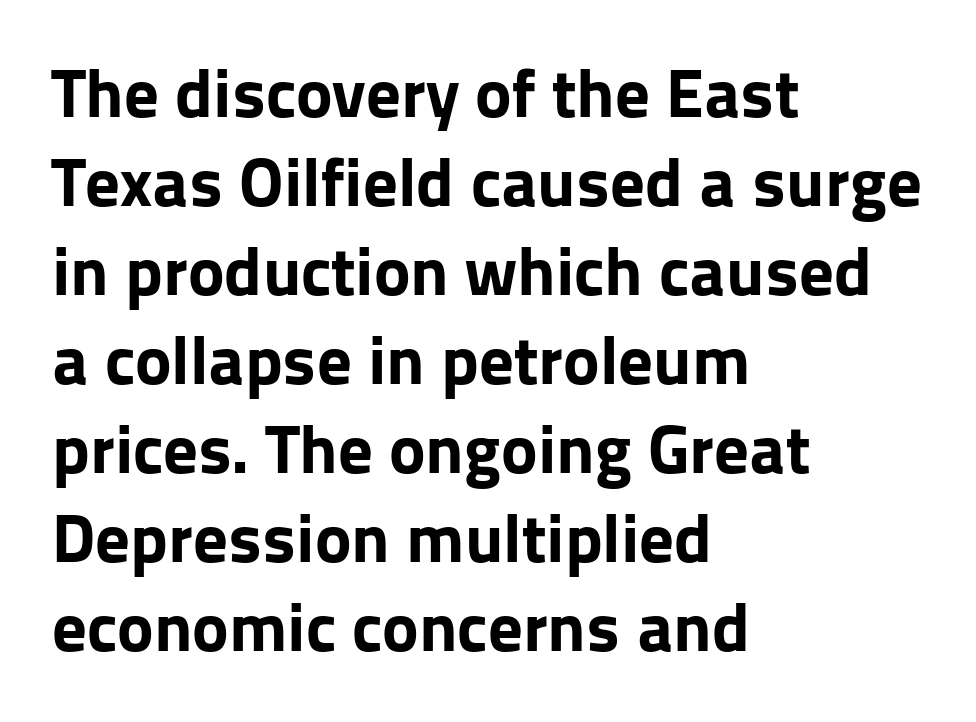
{"serif": "no", "italic": "no", "bold": "yes", "weight": "bold", "width": "normal", "stroke_contrast": "low", "x_height": "medium", "monospaced": "no", "underline": "no", "align": "left", "line_spacing": "normal", "line_spacing_ratio": 1.29, "letter_spacing": "normal", "letter_spacing_em": 0.0, "glyph_px": 69}
